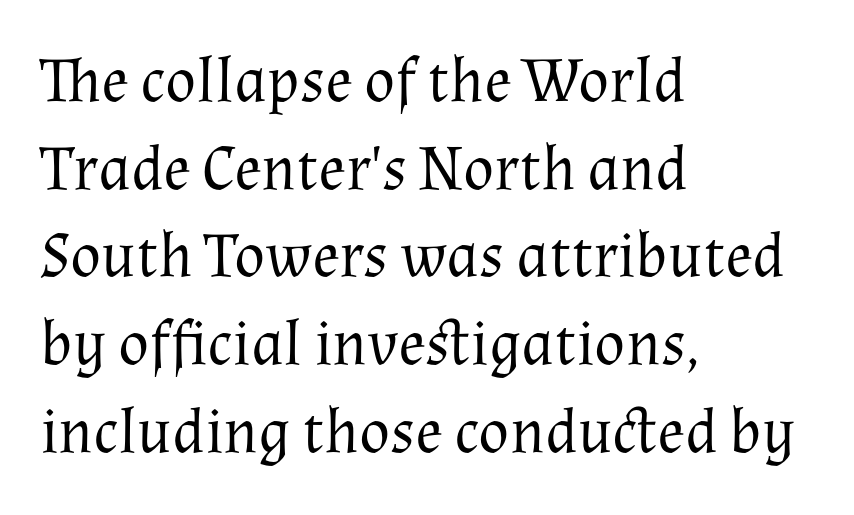
{"serif": "yes", "italic": "no", "bold": "no", "weight": "regular", "width": "normal", "stroke_contrast": "medium", "x_height": "medium", "monospaced": "no", "underline": "no", "align": "left", "line_spacing": "normal", "line_spacing_ratio": 1.37, "letter_spacing": "normal", "letter_spacing_em": 0.0, "glyph_px": 64}
